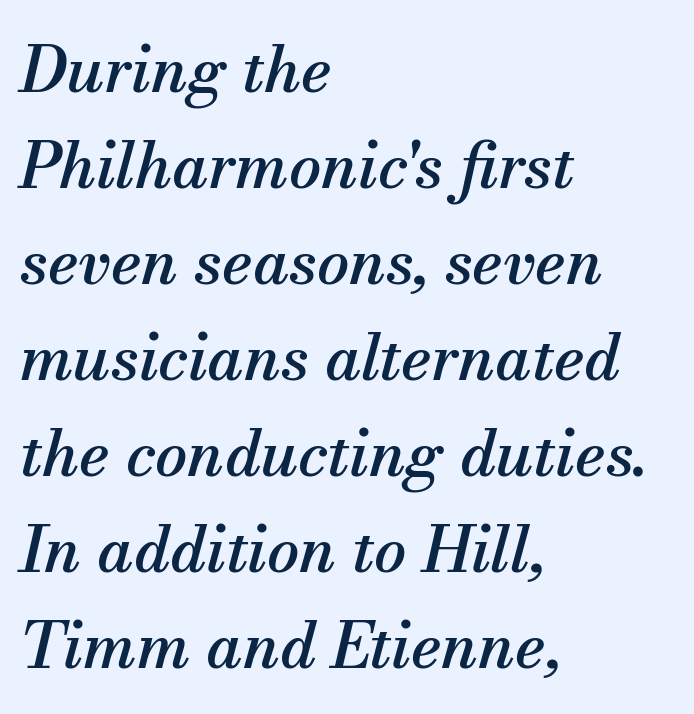
{"serif": "yes", "italic": "yes", "lean": "right", "slant_degrees": 13, "width": "normal", "stroke_contrast": "medium", "x_height": "small", "monospaced": "no", "underline": "no", "align": "left", "line_spacing": "normal", "line_spacing_ratio": 1.5, "letter_spacing": "normal", "letter_spacing_em": 0.0, "glyph_px": 64}
